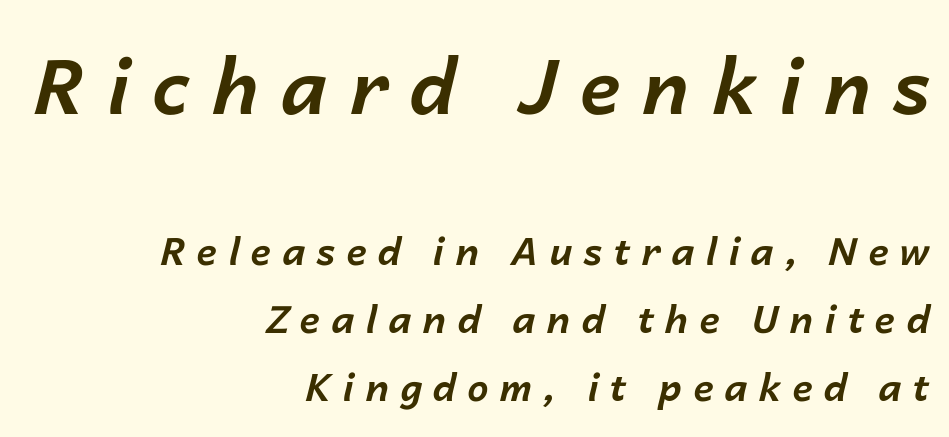
The rendering shrinks the type as you move from the upper chunk to the lower. Rendered with sloped, italic letterforms. Just letters on the line, the space beneath them empty. The horizontal fit of the characters is loose and conspicuously gappy. Note the varied advance widths — an 'i' is clearly narrower than an 'm'. Plenty of ink on the page — the face is bold.
